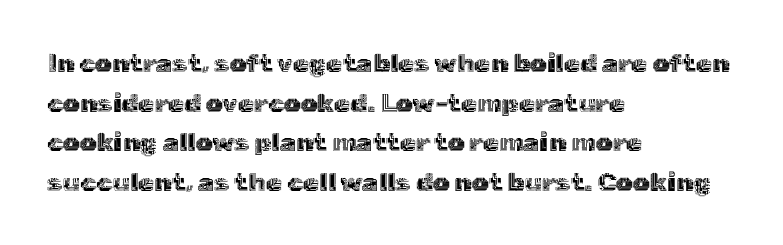
Interline gaps are of average width in this sample. The type sits square on the baseline with zero lean. Just letters on the line, the space beneath them empty. Students, note that the glyphs here touch the page at normal intervals. The rendering anchors every line to the left-hand side.
